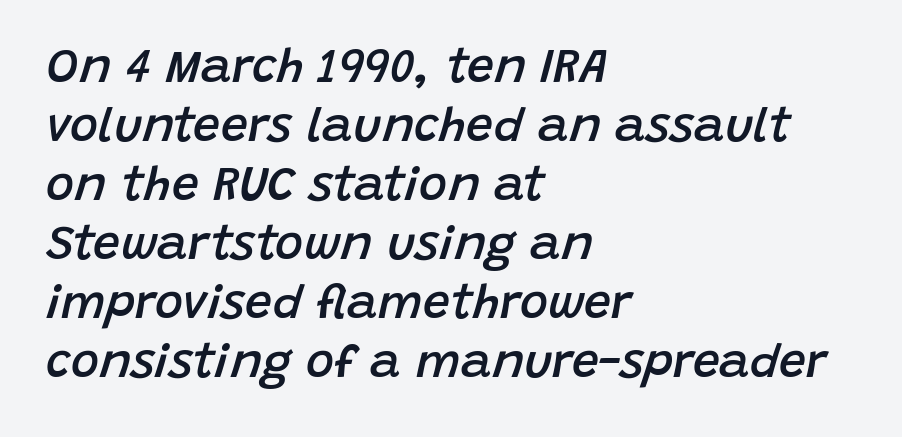
Q: Is the text bold? A: Semi-bold.
Q: Is the text italic (slanted)? A: Yes, it leans right by about 15 degrees.
Q: Is the text underlined? A: No.
Q: How is the paragraph aligned? A: Left-aligned.
Q: Is the spacing between letters normal or unusually wide? A: Normal.
Q: Width (condensed, normal, or wide)? A: Normal.
Q: Stroke contrast? A: Low.
Q: x-height? A: Large.
Q: Monospaced? A: No.
